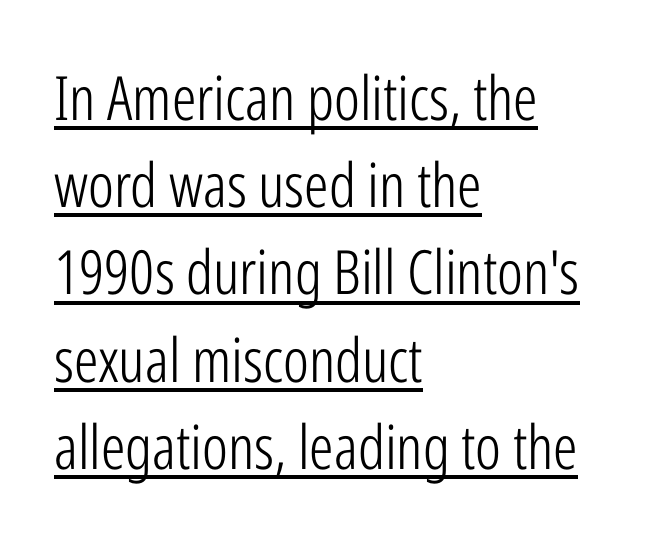
The image shows 61 px light, condensed sans-serif type, upright; set left-aligned, normal line spacing (1.43x), normal letter spacing, underlined; low stroke contrast and a medium x-height.
